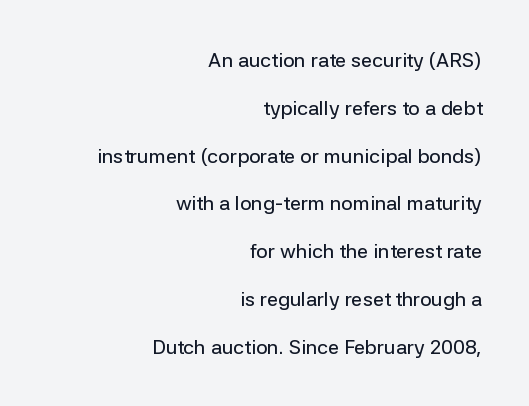
{"italic": "no", "underline": "no", "align": "right", "line_spacing": "loose", "line_spacing_ratio": 2.39, "letter_spacing": "normal", "letter_spacing_em": 0.0, "glyph_px": 20}
